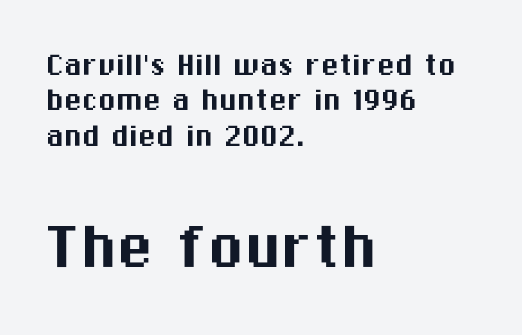
Q: Is the text italic (slanted)? A: No, it is upright.
Q: Is the typeface a serif or a sans-serif typeface? A: Sans-serif.
Q: Is the text underlined? A: No.
Q: How is the paragraph aligned? A: Left-aligned.
Q: Is the spacing between letters normal or unusually wide? A: Normal.
Q: Is the spacing between lines tight, normal or loose? A: Tight.
Q: Which block of text is set in a larger size, the first (top) or the second (bottom)? A: The second (bottom) one.
Q: Width (condensed, normal, or wide)? A: Normal.
Q: Stroke contrast? A: Medium.
Q: x-height? A: Medium.
Q: Monospaced? A: No.
